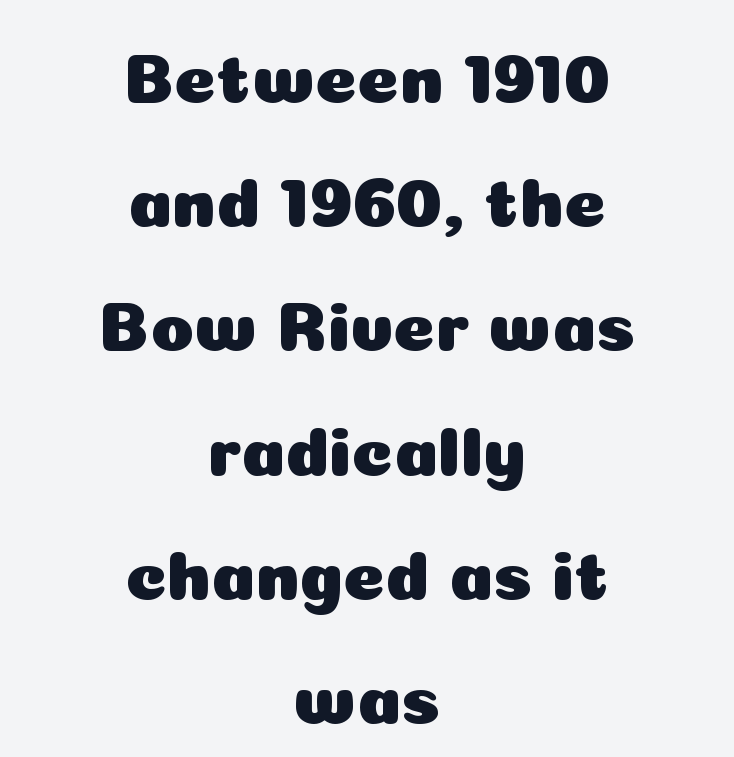
Q: Is the text italic (slanted)? A: No, it is upright.
Q: Is the typeface a serif or a sans-serif typeface? A: Sans-serif.
Q: Is the text underlined? A: No.
Q: How is the paragraph aligned? A: Centered.
Q: Is the spacing between letters normal or unusually wide? A: Normal.
Q: Width (condensed, normal, or wide)? A: Normal.
Q: Stroke contrast? A: Low.
Q: x-height? A: Medium.
Q: Monospaced? A: No.
